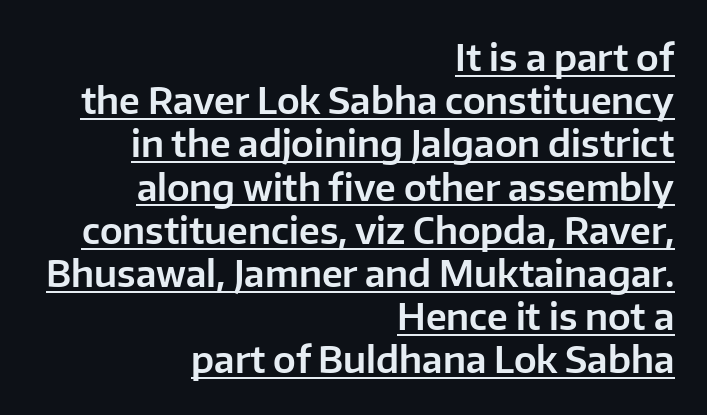
These lines are rendered in a variable-pitch font. Nobody touched the tracking dial on this one. You can see a thin bar hugging the bottom of the glyphs. Are there feet on the stems? There aren't — it's a sans. Visually the block forms a straight wall on the right and a jagged coastline on the left.
